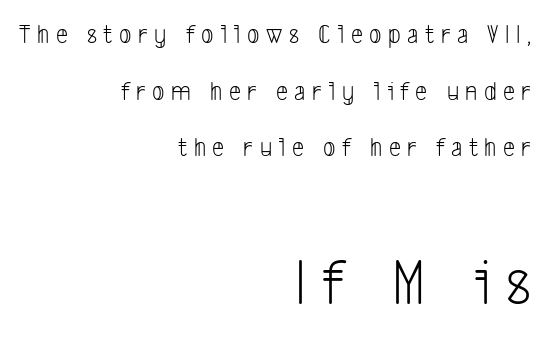
The image shows 67 px light, condensed sans-serif type; set right-aligned, loose line spacing (2.1x), unusually wide letter spacing (+0.24 em), not underlined; the second (bottom) block is 2.48x larger; low stroke contrast and a medium x-height.
